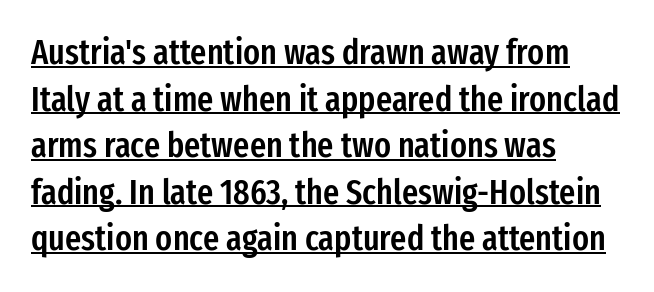
Summary of vertical rhythm: regular, with standard interline spacing. The passage shown is semibold, sitting just below true bold. This is underlined copy, the kind a proofreader might mark for attention. The rendering uses natural spacing where letterforms have individual widths.
